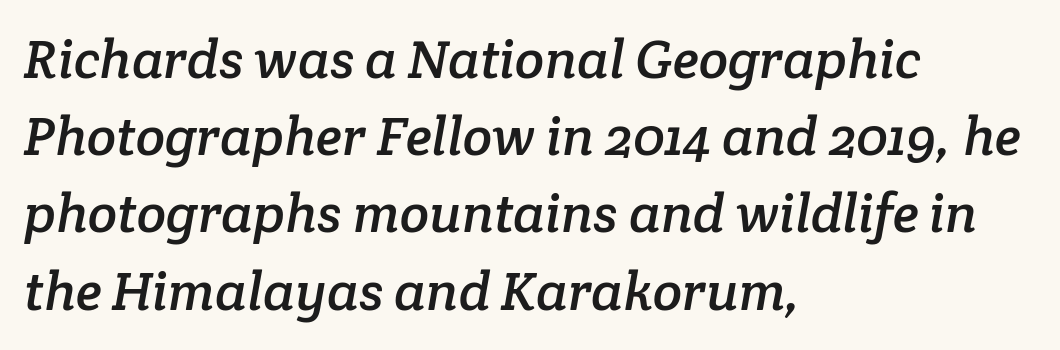
{"serif": "yes", "width": "normal", "stroke_contrast": "low", "x_height": "medium", "monospaced": "no", "underline": "no", "align": "left", "line_spacing": "normal", "line_spacing_ratio": 1.43, "letter_spacing": "normal", "letter_spacing_em": 0.0, "glyph_px": 54}
